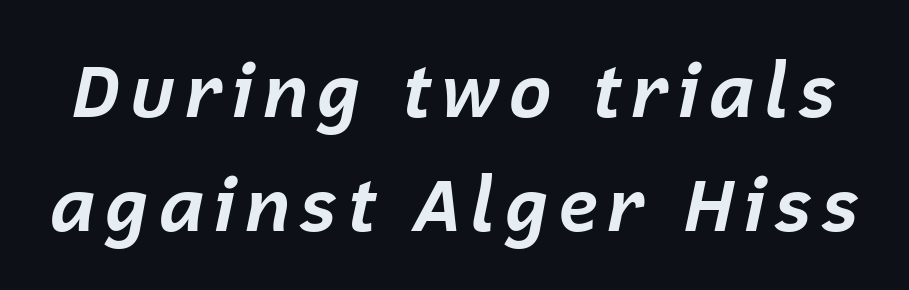
Each letter keeps its own natural width here, so spacing adapts to shape. The passage shown is emphatically bold. Rows of type keep a routine distance in the vertical direction. Looking at the ascenders, they clearly lean. No word sits above an underline.
